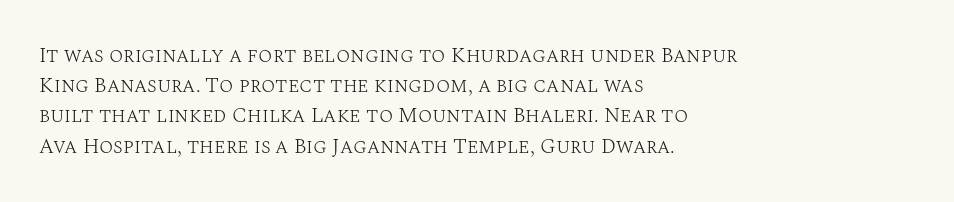
{"italic": "no", "bold": "no", "underline": "no", "align": "left", "line_spacing": "normal", "line_spacing_ratio": 1.44, "letter_spacing": "normal", "letter_spacing_em": 0.0, "glyph_px": 21}
